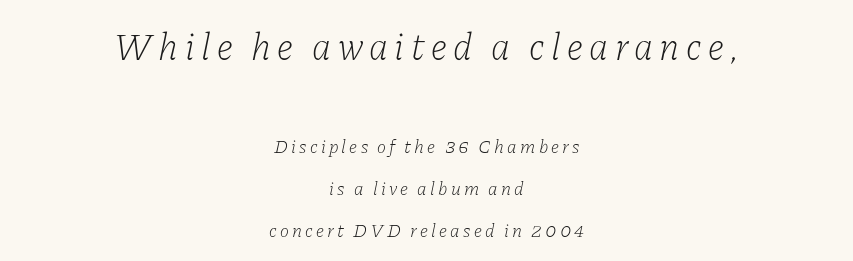
Q: Is the text bold? A: No.
Q: Is the text italic (slanted)? A: Yes, it leans right by about 11 degrees.
Q: Is the typeface a serif or a sans-serif typeface? A: Serif.
Q: Is the text underlined? A: No.
Q: How is the paragraph aligned? A: Centered.
Q: Is the spacing between lines tight, normal or loose? A: Loose.
Q: Which block of text is set in a larger size, the first (top) or the second (bottom)? A: The first (top) one.
Q: Width (condensed, normal, or wide)? A: Normal.
Q: Stroke contrast? A: Low.
Q: x-height? A: Medium.
Q: Monospaced? A: No.
